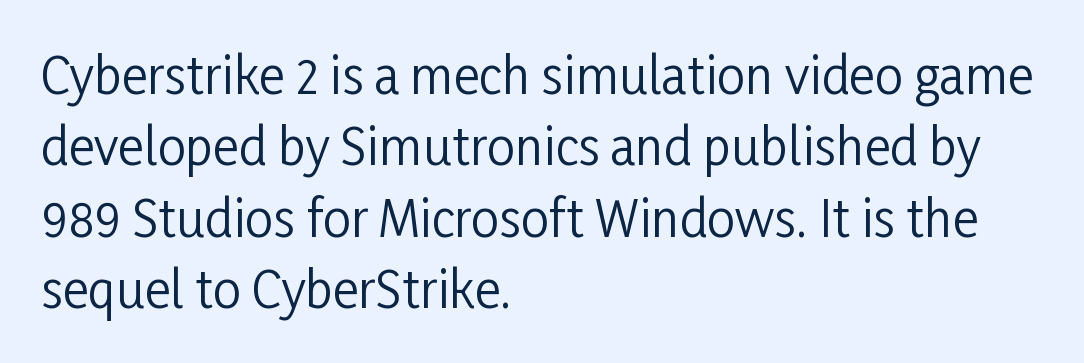
{"serif": "no", "italic": "no", "bold": "no", "weight": "regular", "width": "condensed", "stroke_contrast": "low", "x_height": "medium", "monospaced": "no", "underline": "no", "align": "left", "line_spacing": "normal", "line_spacing_ratio": 1.43, "letter_spacing": "normal", "letter_spacing_em": 0.0, "glyph_px": 50}
